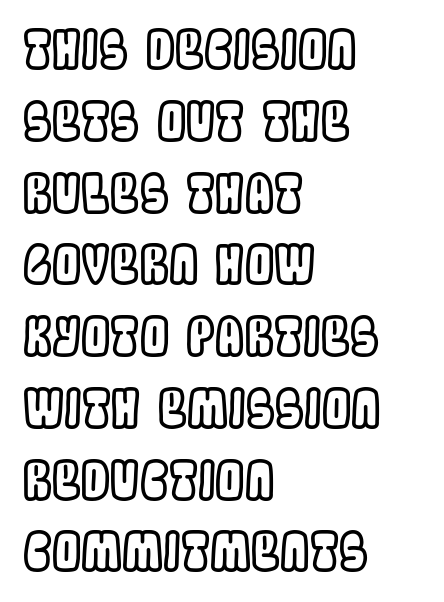
Spacing between characters is what you'd get straight out of the box. Bare-footed words on every line. Every row of glyphs begins at an identical x-position on the left. The face used here is proportionally spaced, like ordinary book or web type. The rendering uses a moderate line-height, typical for paragraphs.
